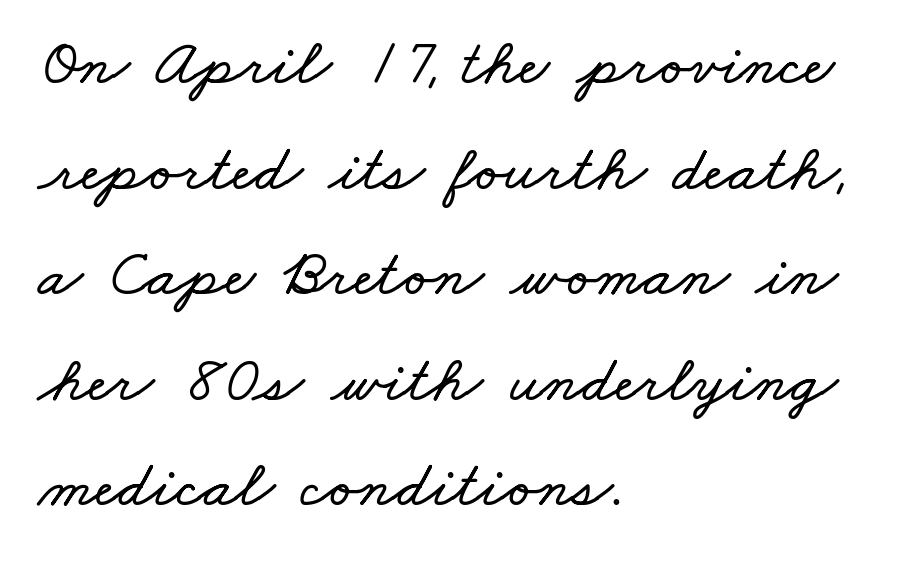
Q: Is the text underlined? A: No.
Q: How is the paragraph aligned? A: Left-aligned.
Q: Is the spacing between letters normal or unusually wide? A: Normal.
Q: Is the spacing between lines tight, normal or loose? A: Normal.
Q: Width (condensed, normal, or wide)? A: Wide.
Q: Stroke contrast? A: Low.
Q: x-height? A: Small.
Q: Monospaced? A: No.
